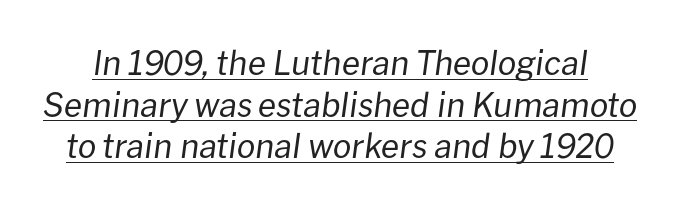
{"italic": "yes", "lean": "right", "slant_degrees": 8, "bold": "no", "weight": "regular", "width": "normal", "stroke_contrast": "low", "x_height": "medium", "monospaced": "no", "underline": "yes", "line_spacing": "normal", "line_spacing_ratio": 1.26, "letter_spacing": "normal", "letter_spacing_em": 0.0, "glyph_px": 33}
